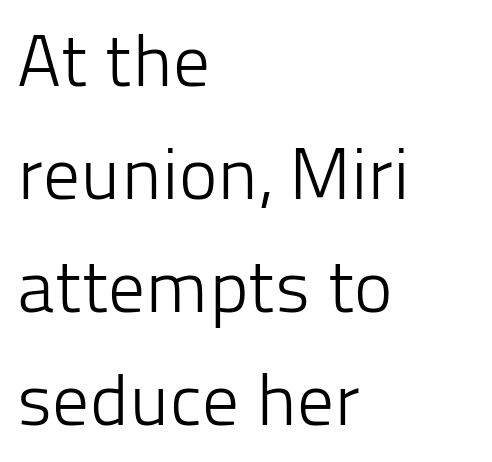
Q: Is the text bold? A: No.
Q: Is the text italic (slanted)? A: No, it is upright.
Q: Is the typeface a serif or a sans-serif typeface? A: Sans-serif.
Q: Is the text underlined? A: No.
Q: How is the paragraph aligned? A: Left-aligned.
Q: Is the spacing between letters normal or unusually wide? A: Normal.
Q: Is the spacing between lines tight, normal or loose? A: Normal.
Q: Width (condensed, normal, or wide)? A: Normal.
Q: Stroke contrast? A: Low.
Q: x-height? A: Medium.
Q: Monospaced? A: No.
